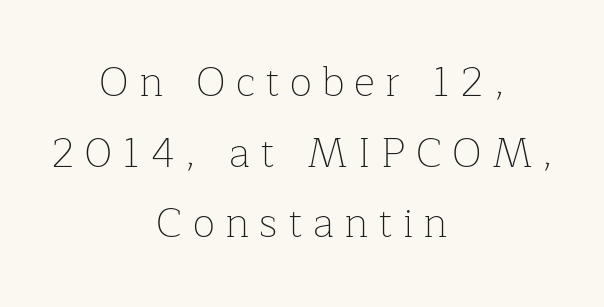
{"serif": "yes", "italic": "no", "bold": "no", "weight": "thin", "width": "normal", "stroke_contrast": "low", "x_height": "medium", "monospaced": "no", "underline": "no", "align": "center", "line_spacing_ratio": 1.72, "letter_spacing": "wide", "letter_spacing_em": 0.25, "glyph_px": 41}
